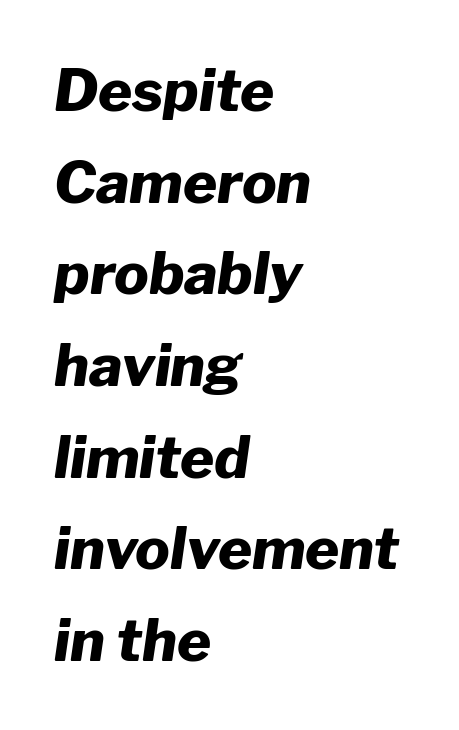
The image shows 58 px heavy type, italic (leaning right); set left-aligned, normal line spacing (1.58x), normal letter spacing, not underlined; low stroke contrast and a medium x-height.
